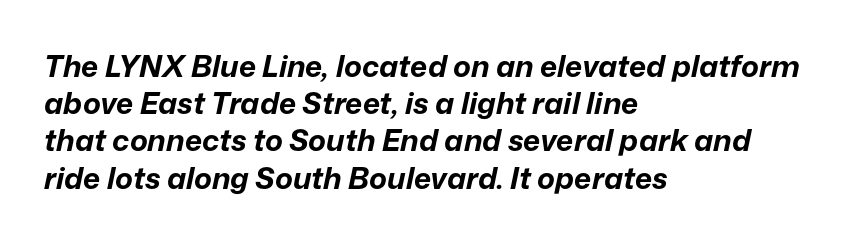
The image shows 30 px bold type, italic (leaning right); set left-aligned, line spacing 1.24x, normal letter spacing, not underlined; low stroke contrast and a medium x-height.
